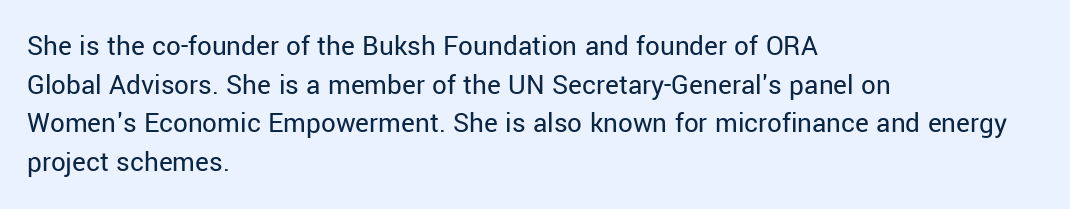
Q: Is the text bold? A: No.
Q: Is the text italic (slanted)? A: No, it is upright.
Q: Is the typeface a serif or a sans-serif typeface? A: Sans-serif.
Q: Is the text underlined? A: No.
Q: How is the paragraph aligned? A: Left-aligned.
Q: Is the spacing between letters normal or unusually wide? A: Normal.
Q: Is the spacing between lines tight, normal or loose? A: Normal.
Q: Width (condensed, normal, or wide)? A: Normal.
Q: Stroke contrast? A: Low.
Q: x-height? A: Medium.
Q: Monospaced? A: No.
